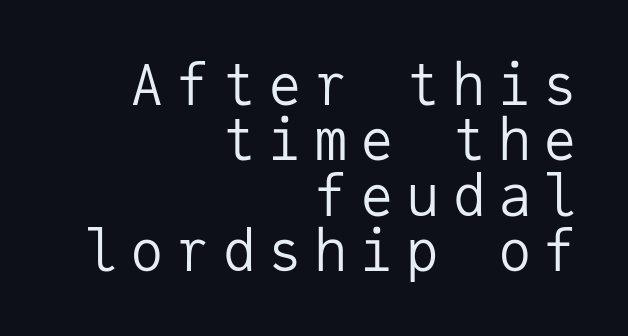
The tracking jumps out immediately: characters are airy and widely separated. In terms of posture, this sample is upright. Summary of vertical rhythm: compact, with narrow interline spacing. Short and long lines alike share a common ending point at right. No heavy texture on the line: the type isn't bold.
